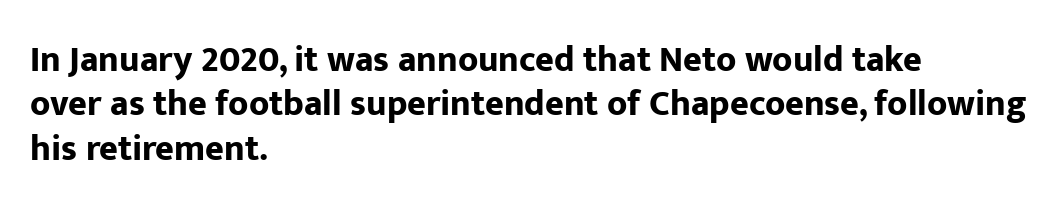
The image shows 36 px bold sans-serif type, upright; set left-aligned, line spacing 1.23x, normal letter spacing, not underlined; low stroke contrast and a medium x-height.
